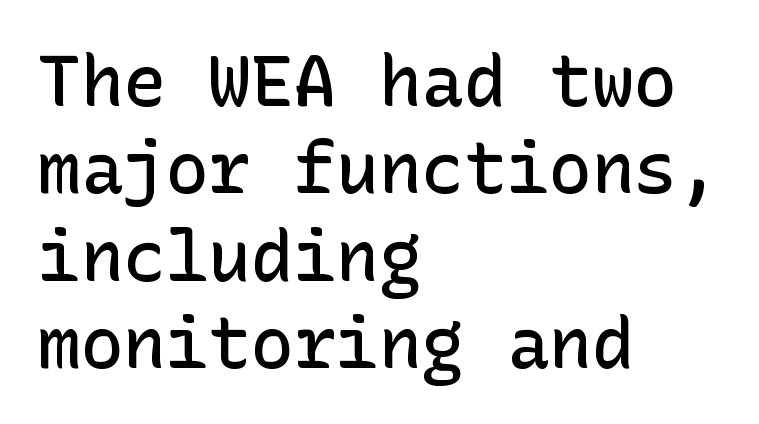
Strokes here are thickened, but only to semibold level. The paragraph shown leans on its left margin. The glyphs are unaccompanied by any horizontal stroke below them. Classification — sans serif. The font's upright variant was chosen for this text. Nobody touched the tracking dial on this one.
